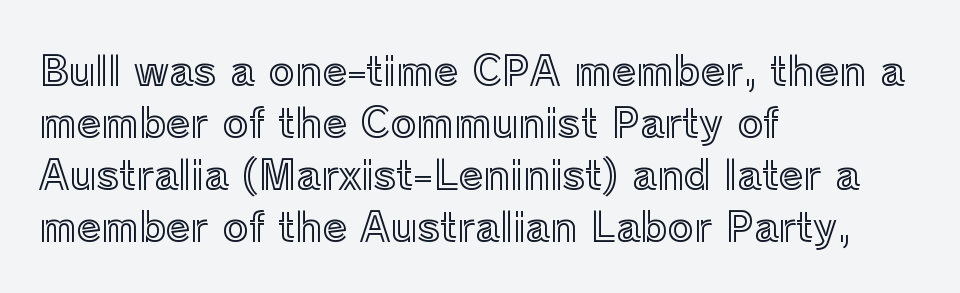
The passage shown is not underscored anywhere. Baseline-to-baseline distance is the conventional proportion of letter height. The compositor pushed each line to the left boundary. The letterforms sit shoulder to shoulder at normal distance. The specimen reads as upright at a glance.
